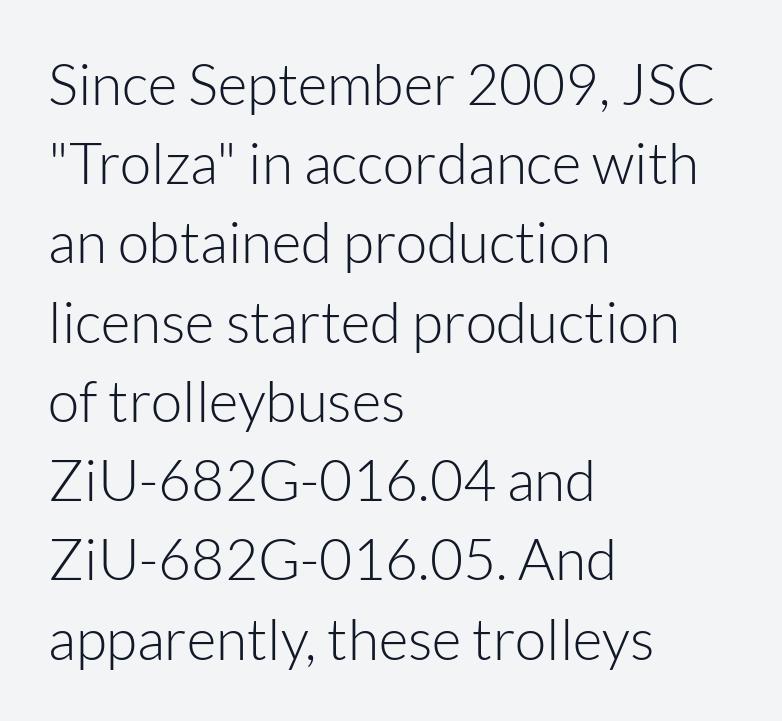
Upright lettering throughout. The setting favours the left margin, as ordinary paragraphs usually do. There is no visible air inserted between adjacent glyphs. Unlike a traditional serif, this face leaves its strokes unadorned. Character widths vary here, with narrow letters taking less room than wide ones. Check under the words: just untouched page.
